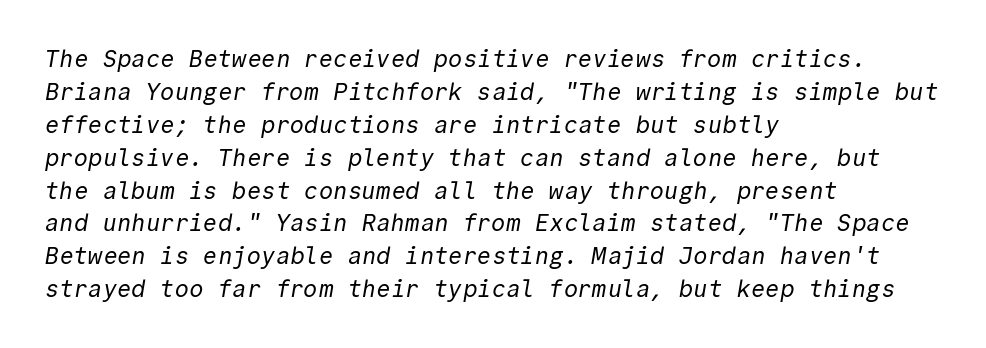
Bold? No — there's no thickening of the strokes. All the whitespace from short lines collects on the right. The rendering keeps characters at their native spacing. Summary of vertical rhythm: regular, with standard interline spacing. Anything drawn beneath the words? Only blank space.
